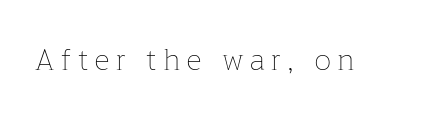
The image shows 29 px thin type, upright; set unusually wide letter spacing (+0.23 em), not underlined; low stroke contrast and a medium x-height.
